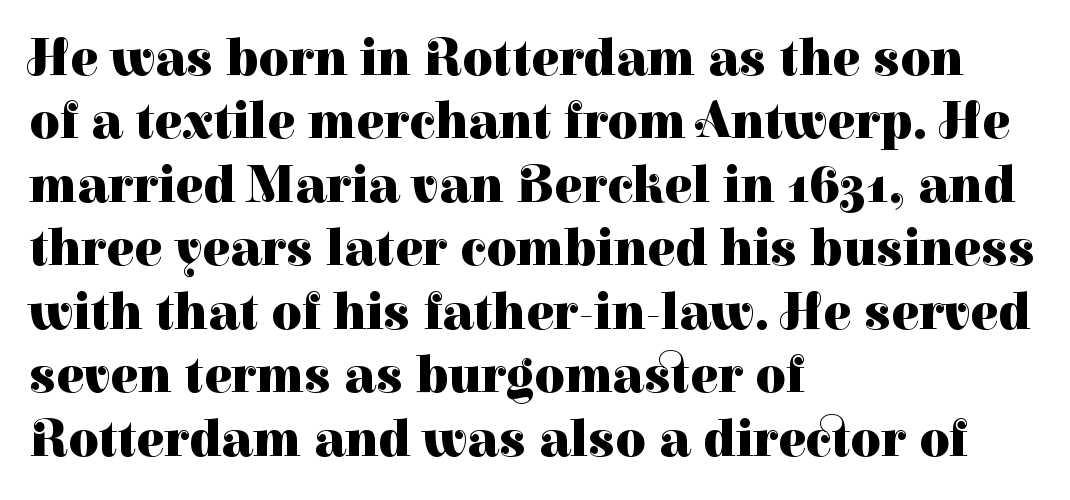
{"serif": "yes", "italic": "no", "bold": "yes", "weight": "heavy", "width": "normal", "stroke_contrast": "high", "x_height": "medium", "monospaced": "no", "underline": "no", "align": "left", "line_spacing_ratio": 1.22, "letter_spacing": "normal", "letter_spacing_em": 0.0, "glyph_px": 52}
